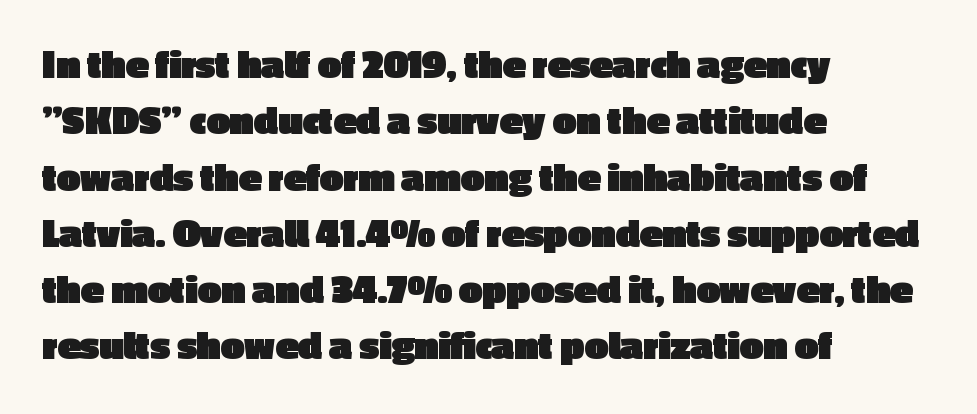
The image shows 42 px heavy sans-serif type, upright; set left-aligned, normal line spacing (1.34x), normal letter spacing, not underlined; a medium x-height.
